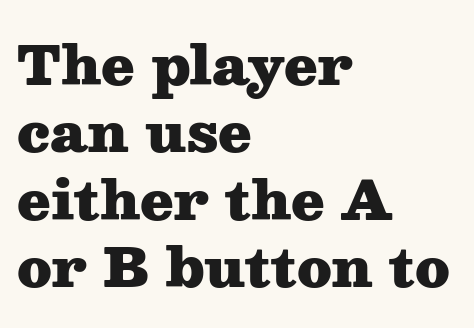
Q: Is the text bold? A: Yes.
Q: Is the text italic (slanted)? A: No, it is upright.
Q: Is the typeface a serif or a sans-serif typeface? A: Serif.
Q: Is the text underlined? A: No.
Q: How is the paragraph aligned? A: Left-aligned.
Q: Is the spacing between letters normal or unusually wide? A: Normal.
Q: Is the spacing between lines tight, normal or loose? A: Normal.
Q: Width (condensed, normal, or wide)? A: Wide.
Q: Stroke contrast? A: Medium.
Q: x-height? A: Medium.
Q: Monospaced? A: No.
